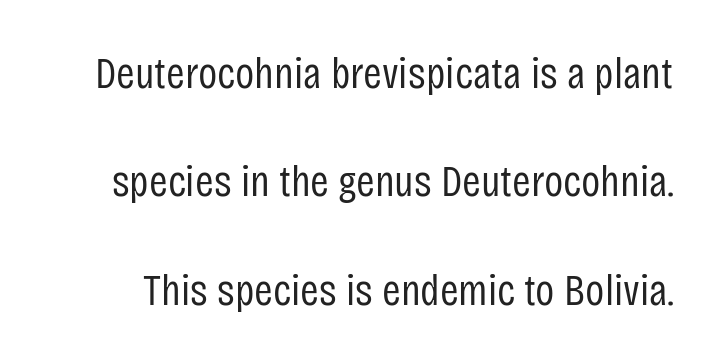
Q: Is the text bold? A: No.
Q: Is the text italic (slanted)? A: No, it is upright.
Q: Is the typeface a serif or a sans-serif typeface? A: Sans-serif.
Q: Is the text underlined? A: No.
Q: Is the spacing between letters normal or unusually wide? A: Normal.
Q: Is the spacing between lines tight, normal or loose? A: Loose.
Q: Width (condensed, normal, or wide)? A: Condensed.
Q: Stroke contrast? A: Low.
Q: x-height? A: Large.
Q: Monospaced? A: No.
